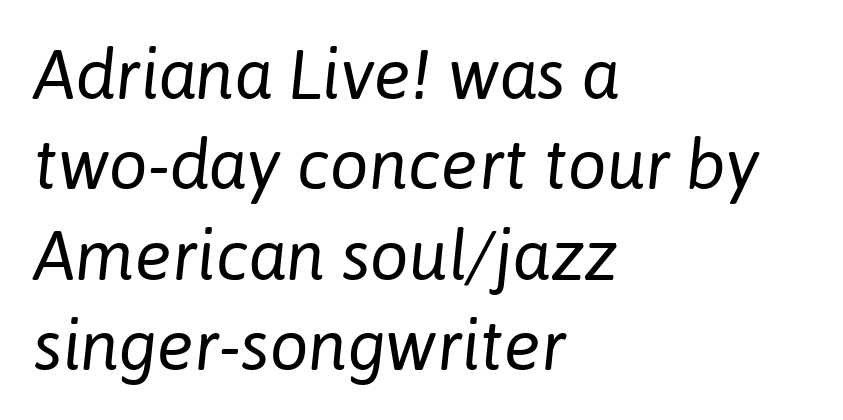
The image shows 69 px regular-weight type, italic (leaning right); set left-aligned, normal line spacing (1.31x), normal letter spacing, not underlined; low stroke contrast and a medium x-height.
